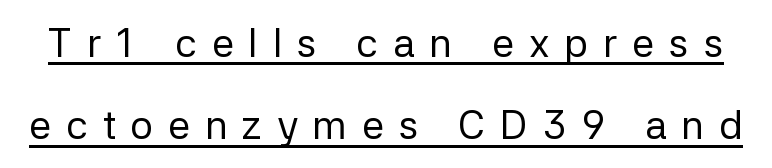
{"serif": "no", "italic": "no", "bold": "no", "weight": "regular", "width": "normal", "stroke_contrast": "low", "x_height": "medium", "monospaced": "no", "underline": "yes", "line_spacing": "loose", "line_spacing_ratio": 2.06, "letter_spacing": "wide", "letter_spacing_em": 0.37, "glyph_px": 40}
